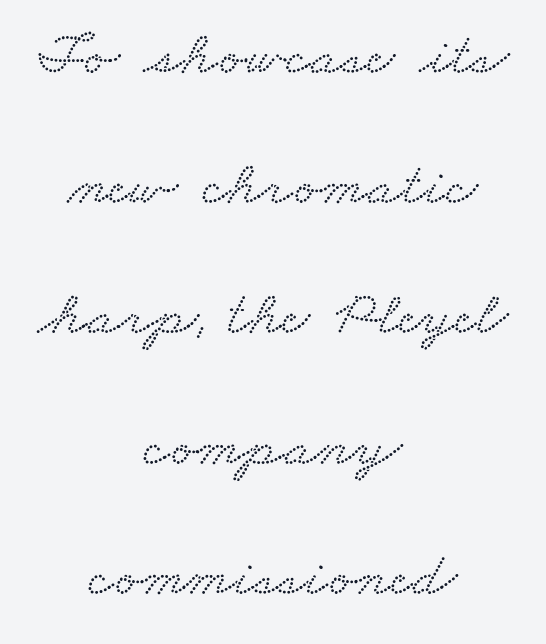
Varying glyph widths throughout — classic text-font behaviour. Is the letter spacing exaggerated? No — it looks like the ordinary default. Nobody drew a line under any word here. Vertical spacing — loose.
